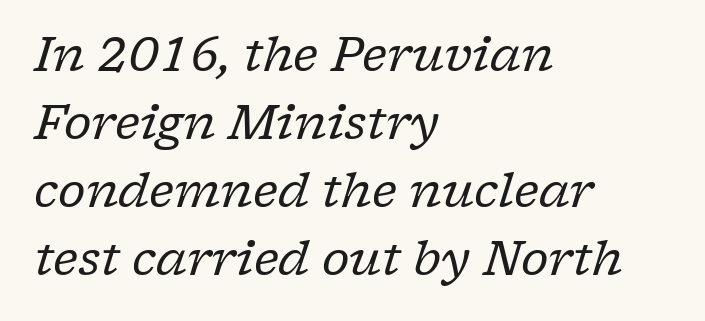
Q: Is the text bold? A: No.
Q: Is the text italic (slanted)? A: Yes, it leans right by about 17 degrees.
Q: Is the typeface a serif or a sans-serif typeface? A: Serif.
Q: Is the text underlined? A: No.
Q: How is the paragraph aligned? A: Left-aligned.
Q: Is the spacing between letters normal or unusually wide? A: Normal.
Q: Is the spacing between lines tight, normal or loose? A: Normal.
Q: Width (condensed, normal, or wide)? A: Normal.
Q: Stroke contrast? A: Low.
Q: x-height? A: Medium.
Q: Monospaced? A: No.
